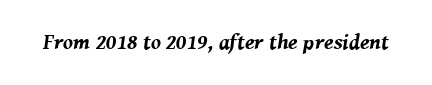
{"italic": "yes", "lean": "right", "slant_degrees": 8, "bold": "yes", "underline": "no", "letter_spacing": "normal", "letter_spacing_em": 0.0, "glyph_px": 22}
